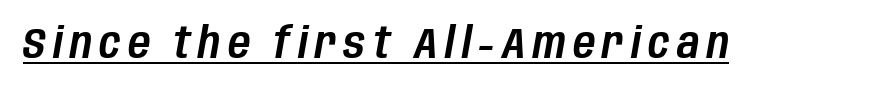
Q: Is the text italic (slanted)? A: Yes, it leans right by about 10 degrees.
Q: Is the text underlined? A: Yes.
Q: Width (condensed, normal, or wide)? A: Condensed.
Q: Stroke contrast? A: Low.
Q: x-height? A: Large.
Q: Monospaced? A: No.
